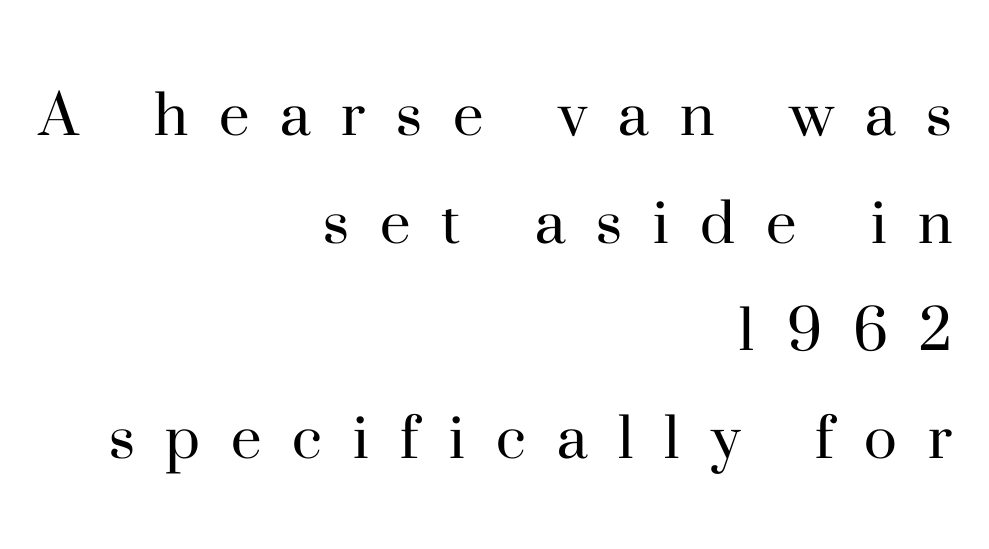
The image shows 69 px regular-weight serif type, upright; set right-aligned, normal line spacing (1.56x), unusually wide letter spacing (+0.45 em), not underlined; high stroke contrast and a small x-height.
